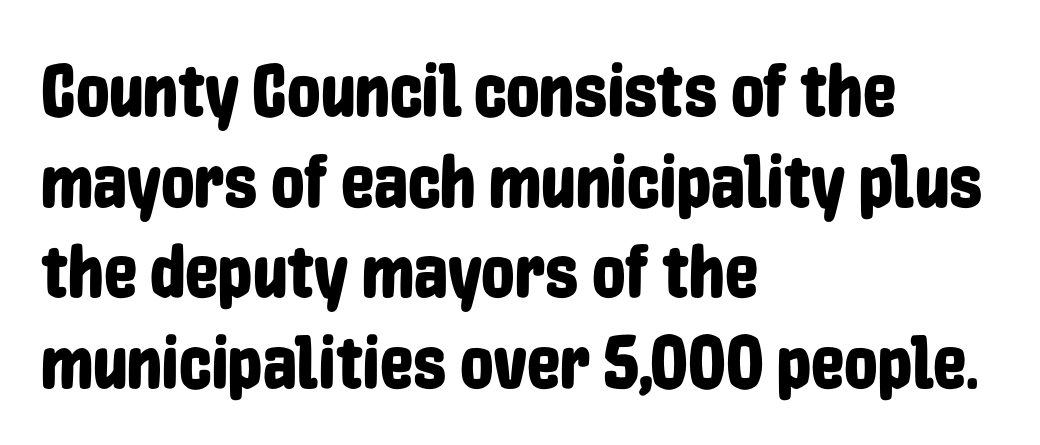
Q: Is the text italic (slanted)? A: No, it is upright.
Q: Is the typeface a serif or a sans-serif typeface? A: Sans-serif.
Q: Is the text underlined? A: No.
Q: How is the paragraph aligned? A: Left-aligned.
Q: Is the spacing between letters normal or unusually wide? A: Normal.
Q: Width (condensed, normal, or wide)? A: Condensed.
Q: Stroke contrast? A: Low.
Q: x-height? A: Medium.
Q: Monospaced? A: No.
